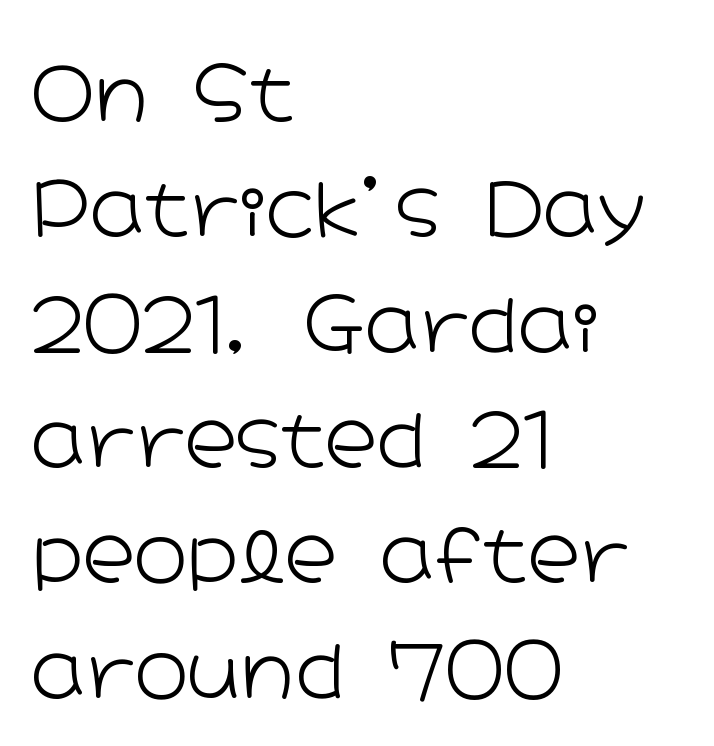
The space beneath each line is pristine and unruled. The tracking reads as untouched default to a designer's eye. Casual observation: everything's shoved over to the left. The characters display no serif detailing; their extremities are plain.
